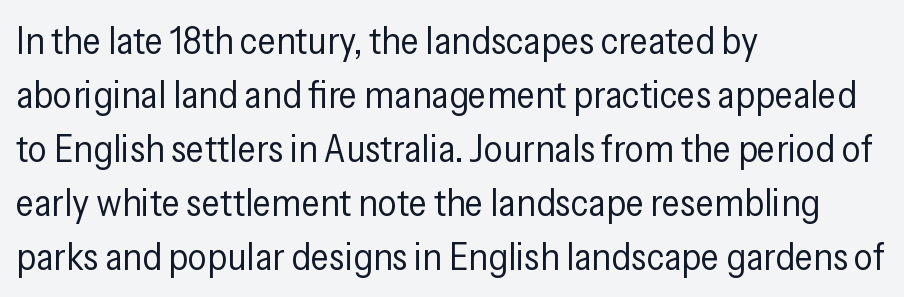
Q: Is the text bold? A: No.
Q: Is the text italic (slanted)? A: No, it is upright.
Q: Is the typeface a serif or a sans-serif typeface? A: Sans-serif.
Q: Is the text underlined? A: No.
Q: How is the paragraph aligned? A: Left-aligned.
Q: Is the spacing between letters normal or unusually wide? A: Normal.
Q: Is the spacing between lines tight, normal or loose? A: Normal.
Q: Width (condensed, normal, or wide)? A: Condensed.
Q: Stroke contrast? A: Low.
Q: x-height? A: Medium.
Q: Monospaced? A: No.
